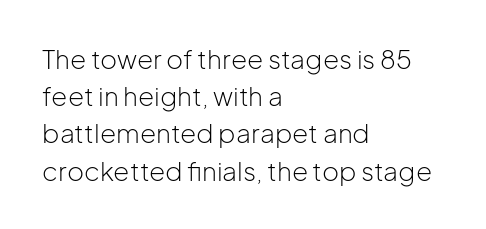
Q: Is the text bold? A: No.
Q: Is the text italic (slanted)? A: No, it is upright.
Q: Is the text underlined? A: No.
Q: How is the paragraph aligned? A: Left-aligned.
Q: Is the spacing between letters normal or unusually wide? A: Normal.
Q: Is the spacing between lines tight, normal or loose? A: Normal.
